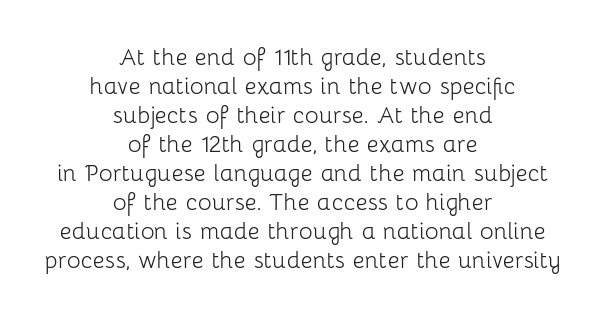
{"serif": "no", "italic": "no", "bold": "no", "weight": "light", "width": "normal", "stroke_contrast": "low", "x_height": "medium", "monospaced": "no", "underline": "no", "align": "center", "line_spacing": "tight", "line_spacing_ratio": 1.0, "letter_spacing": "normal", "letter_spacing_em": 0.0, "glyph_px": 29}
